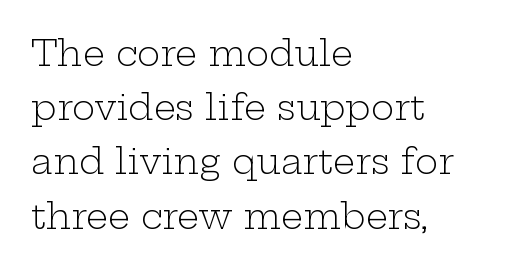
The image shows 35 px light, wide serif type, upright; set left-aligned, normal line spacing (1.55x), normal letter spacing, not underlined; low stroke contrast and a medium x-height.
